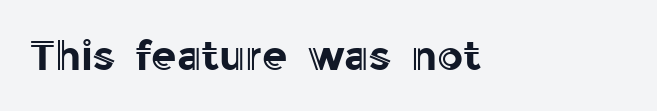
The image shows 41 px text type, upright; set normal letter spacing, not underlined; a medium x-height.
